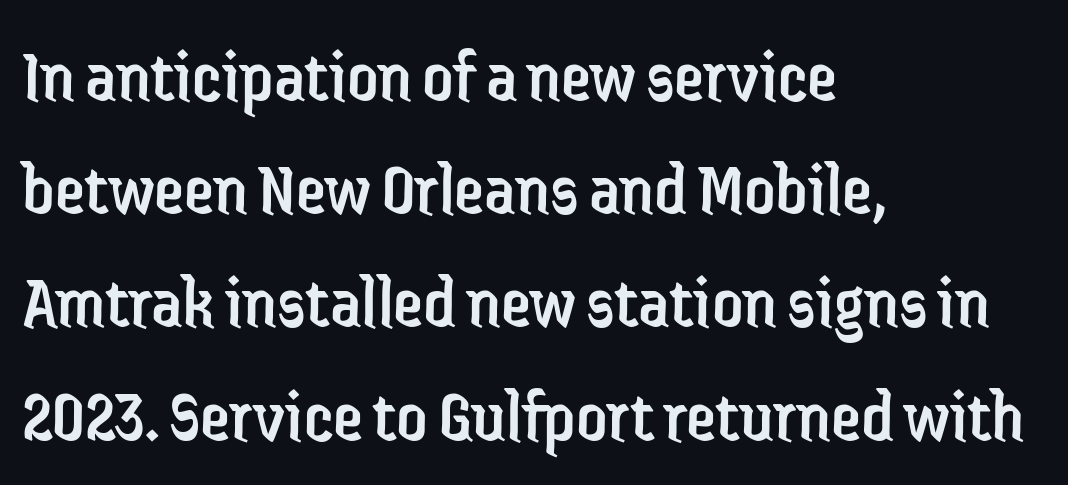
Q: Is the text bold? A: No.
Q: Is the text italic (slanted)? A: No, it is upright.
Q: Is the typeface a serif or a sans-serif typeface? A: Sans-serif.
Q: Is the text underlined? A: No.
Q: How is the paragraph aligned? A: Left-aligned.
Q: Is the spacing between letters normal or unusually wide? A: Normal.
Q: Is the spacing between lines tight, normal or loose? A: Normal.
Q: Width (condensed, normal, or wide)? A: Condensed.
Q: Stroke contrast? A: Low.
Q: x-height? A: Medium.
Q: Monospaced? A: No.
